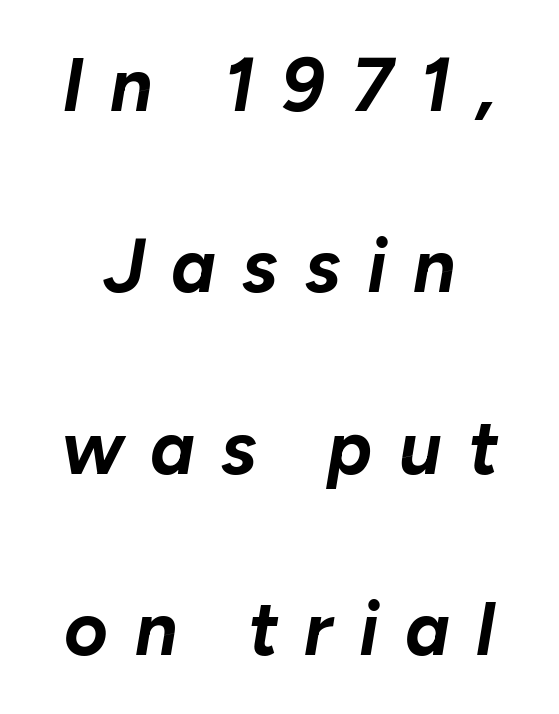
The image shows 75 px bold type, italic (leaning right); set loose line spacing (2.42x), unusually wide letter spacing (+0.35 em), not underlined; low stroke contrast and a medium x-height.
